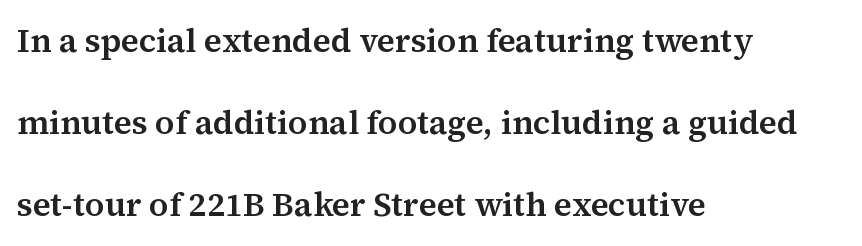
{"serif": "yes", "italic": "no", "width": "normal", "stroke_contrast": "medium", "x_height": "medium", "monospaced": "no", "underline": "no", "align": "left", "line_spacing": "loose", "line_spacing_ratio": 2.49, "letter_spacing": "normal", "letter_spacing_em": 0.0, "glyph_px": 33}
